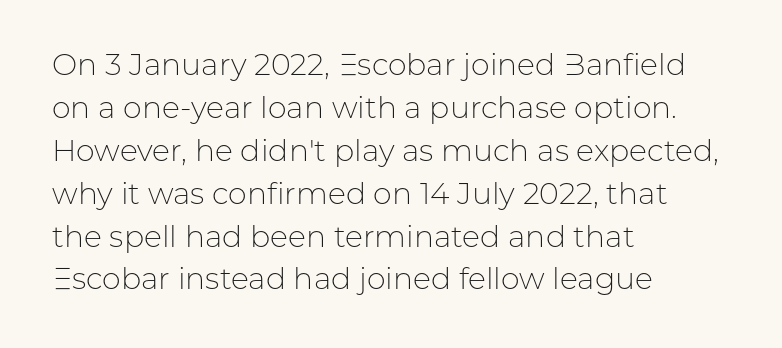
Each letter's strokes conclude bluntly, with no projecting serifs. The rendering uses a moderate line-height, typical for paragraphs. Looks like regular typesetting: each glyph gets only the width it needs. A bare baseline throughout the passage.
